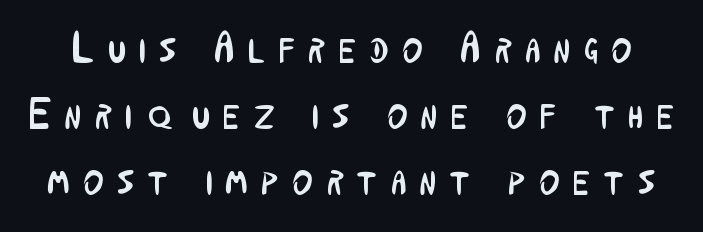
Q: Is the text bold? A: No.
Q: Is the text italic (slanted)? A: No, it is upright.
Q: Is the typeface a serif or a sans-serif typeface? A: Sans-serif.
Q: Is the text underlined? A: No.
Q: Is the spacing between letters normal or unusually wide? A: Unusually wide.
Q: Is the spacing between lines tight, normal or loose? A: Normal.
Q: Width (condensed, normal, or wide)? A: Condensed.
Q: Stroke contrast? A: Low.
Q: x-height? A: Medium.
Q: Monospaced? A: No.
